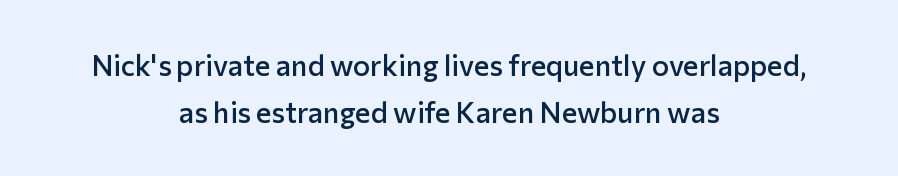
Q: Is the text bold? A: Semi-bold.
Q: Is the text italic (slanted)? A: No, it is upright.
Q: Is the typeface a serif or a sans-serif typeface? A: Sans-serif.
Q: Is the text underlined? A: No.
Q: How is the paragraph aligned? A: Centered.
Q: Is the spacing between letters normal or unusually wide? A: Normal.
Q: Is the spacing between lines tight, normal or loose? A: Normal.
Q: Width (condensed, normal, or wide)? A: Normal.
Q: Stroke contrast? A: Low.
Q: x-height? A: Medium.
Q: Monospaced? A: No.
